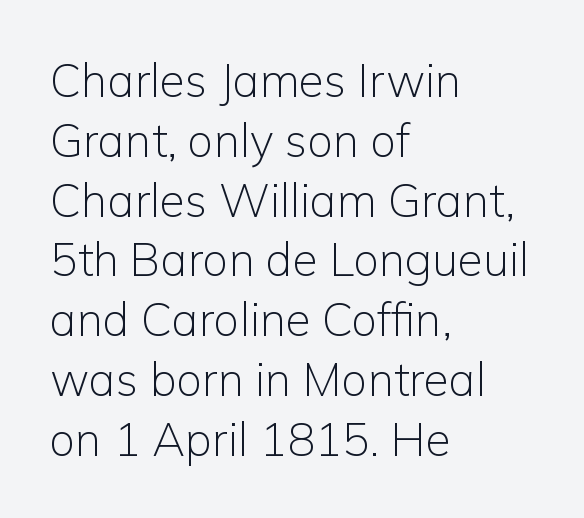
This rendering features lettering with no underline. The block of text has a typical density, with ordinary space between rows. You could call the tracking neutral — neither tight nor loose. The typesetter chose a ragged-right arrangement here. This reads as an unemphasized weight, regular at the heaviest.
